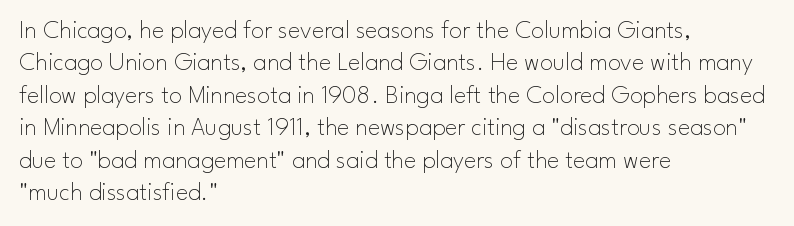
{"italic": "no", "bold": "no", "underline": "no", "align": "left", "line_spacing": "normal", "line_spacing_ratio": 1.25, "letter_spacing": "normal", "letter_spacing_em": 0.0, "glyph_px": 26}
